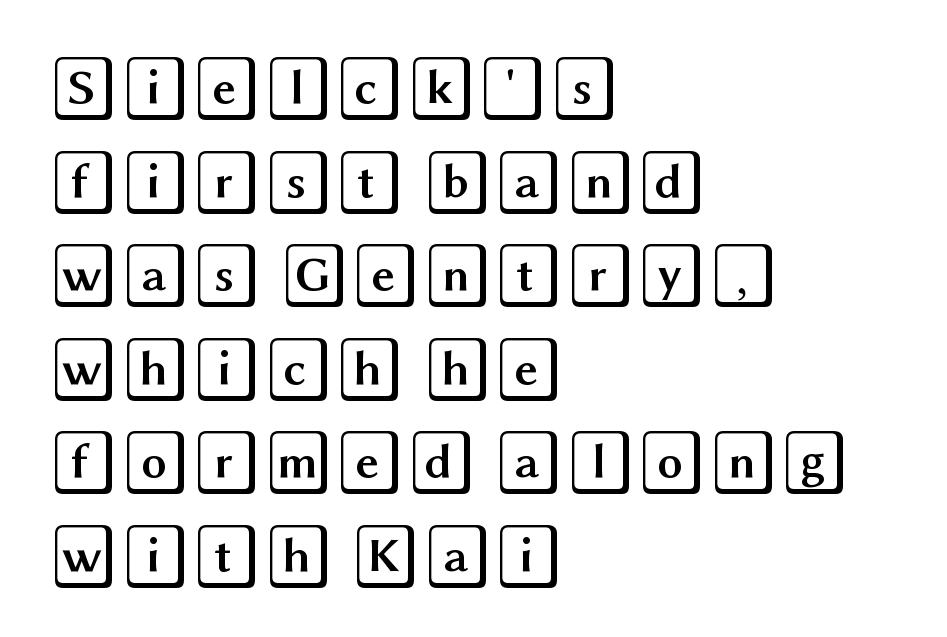
Q: Is the text italic (slanted)? A: No, it is upright.
Q: Is the text underlined? A: No.
Q: How is the paragraph aligned? A: Left-aligned.
Q: Is the spacing between letters normal or unusually wide? A: Normal.
Q: Is the spacing between lines tight, normal or loose? A: Normal.
Q: Width (condensed, normal, or wide)? A: Wide.
Q: x-height? A: Large.
